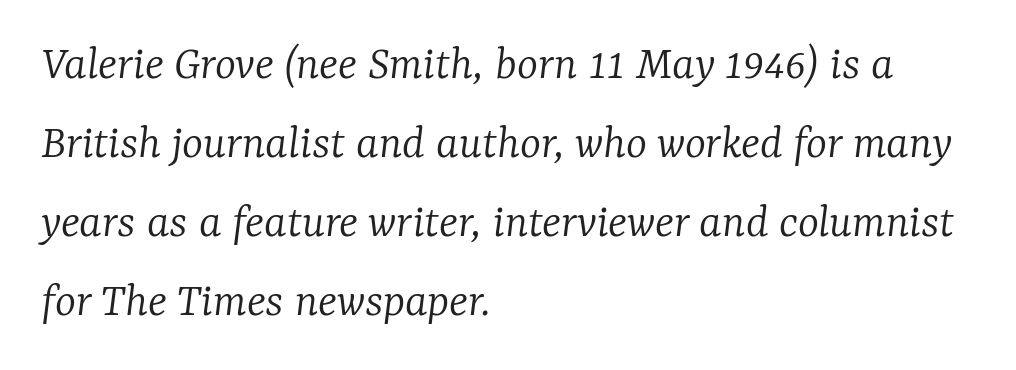
The image shows 50 px light serif type, italic (leaning right); set left-aligned, normal line spacing (1.58x), normal letter spacing, not underlined; low stroke contrast and a medium x-height.
